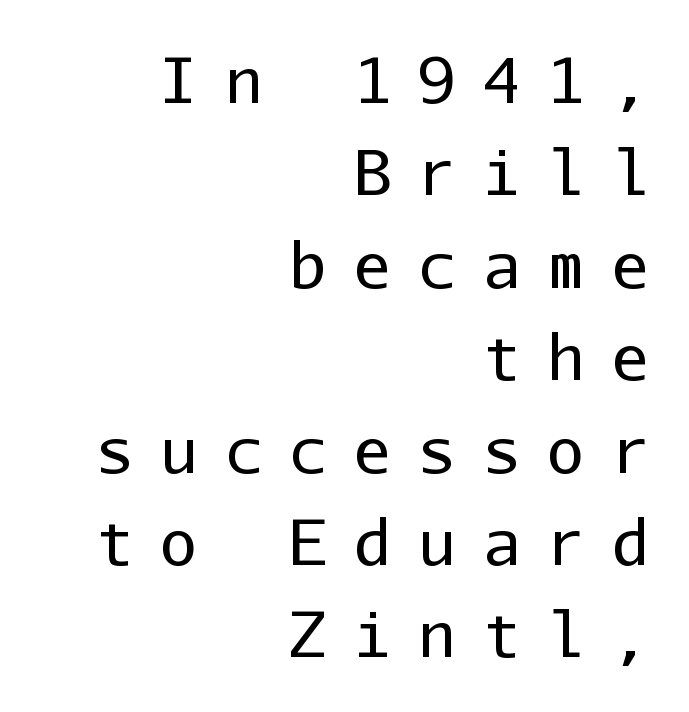
Q: Is the text bold? A: No.
Q: Is the text italic (slanted)? A: No, it is upright.
Q: Is the typeface a serif or a sans-serif typeface? A: Sans-serif.
Q: Is the text underlined? A: No.
Q: How is the paragraph aligned? A: Right-aligned.
Q: Is the spacing between letters normal or unusually wide? A: Unusually wide.
Q: Is the spacing between lines tight, normal or loose? A: Normal.
Q: Width (condensed, normal, or wide)? A: Normal.
Q: Stroke contrast? A: Low.
Q: x-height? A: Medium.
Q: Monospaced? A: Yes.
